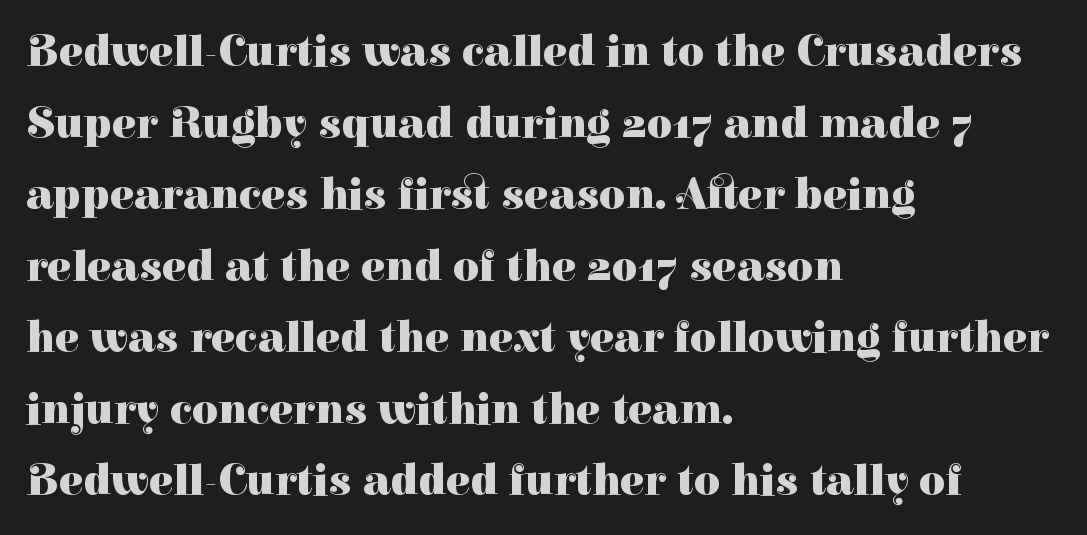
Horizontal alignment here is leftward, the default for most running prose. The rendering uses natural spacing where letterforms have individual widths. Check under the words: just untouched page. The sample has been set heavy, in full bold.
